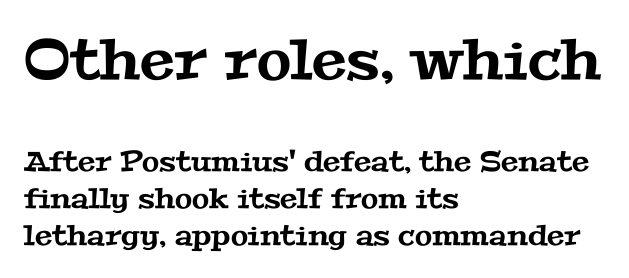
{"serif": "yes", "width": "wide", "stroke_contrast": "medium", "x_height": "medium", "monospaced": "no", "underline": "no", "align": "left", "line_spacing": "normal", "line_spacing_ratio": 1.32, "letter_spacing": "normal", "letter_spacing_em": 0.0, "larger_block": "first", "size_ratio": 2.0, "glyph_px": 56}
